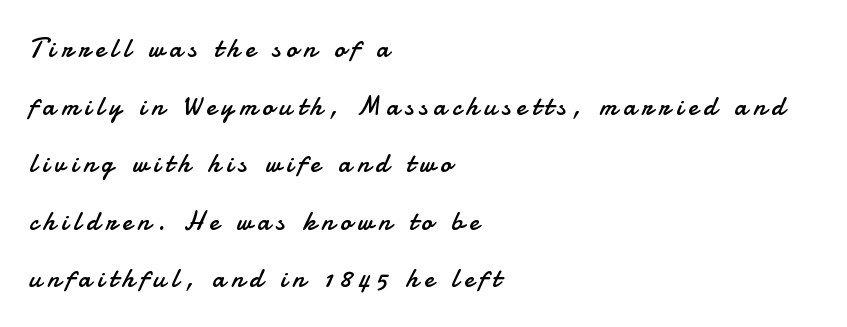
These glyphs show unthickened strokes, regular width or finer. If you measured baseline to baseline, you'd find a long distance. Honestly, the letter spacing is so wide it's the main thing you notice. The string is rendered with underlining switched off.
